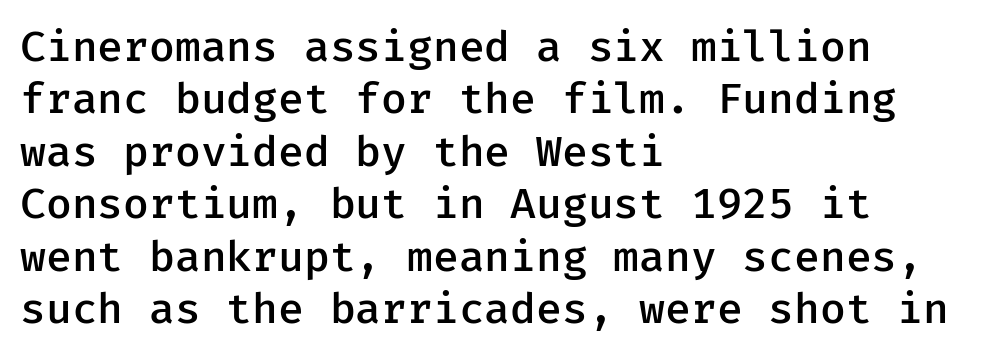
Q: Is the text bold? A: Semi-bold.
Q: Is the text italic (slanted)? A: No, it is upright.
Q: Is the typeface a serif or a sans-serif typeface? A: Sans-serif.
Q: Is the text underlined? A: No.
Q: How is the paragraph aligned? A: Left-aligned.
Q: Is the spacing between letters normal or unusually wide? A: Normal.
Q: Width (condensed, normal, or wide)? A: Normal.
Q: Stroke contrast? A: Low.
Q: x-height? A: Medium.
